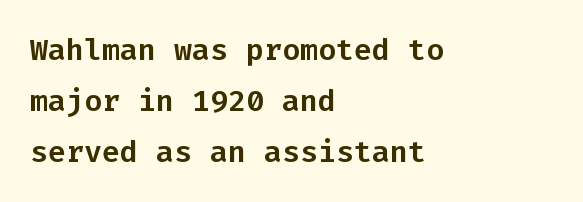
Q: Is the text italic (slanted)? A: No, it is upright.
Q: Is the typeface a serif or a sans-serif typeface? A: Sans-serif.
Q: Is the text underlined? A: No.
Q: How is the paragraph aligned? A: Left-aligned.
Q: Is the spacing between letters normal or unusually wide? A: Normal.
Q: Is the spacing between lines tight, normal or loose? A: Normal.
Q: Width (condensed, normal, or wide)? A: Normal.
Q: Stroke contrast? A: Low.
Q: x-height? A: Medium.
Q: Monospaced? A: Yes.
